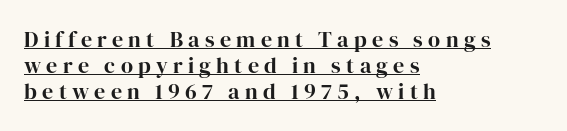
Does the lettering tilt? It doesn't — this is upright. These characters rest on top of a visible drawn line. Line beginnings align vertically; line endings do not. The horizontal fit of the characters is loose and conspicuously gappy. Does the weight exceed regular? Yes, all the way to bold.
